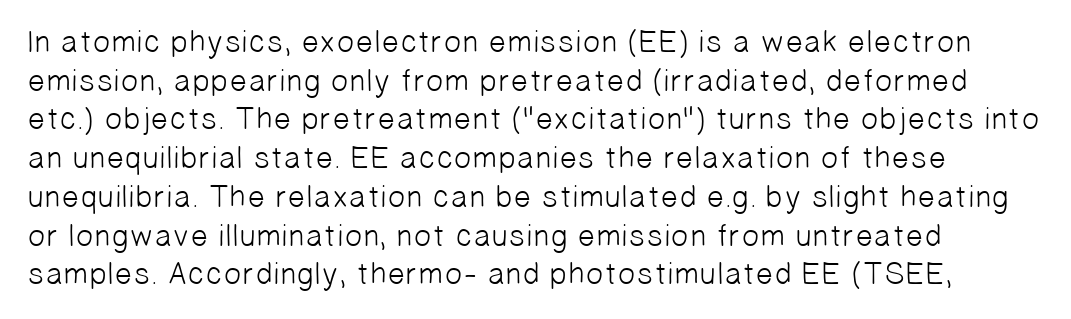
{"serif": "no", "bold": "no", "weight": "light", "width": "normal", "stroke_contrast": "low", "x_height": "medium", "monospaced": "no", "underline": "no", "align": "left", "line_spacing": "normal", "line_spacing_ratio": 1.25, "letter_spacing": "normal", "letter_spacing_em": 0.0, "glyph_px": 31}
